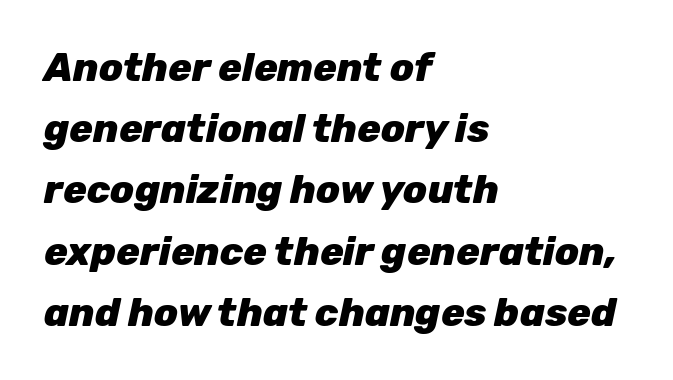
The gap between lines stays unmarked. In CSS terms this would be text-align: left. Weight: bold. A normal amount of white space separates one row of letters from the next. Character widths vary here, with narrow letters taking less room than wide ones. Nobody touched the tracking dial on this one.
